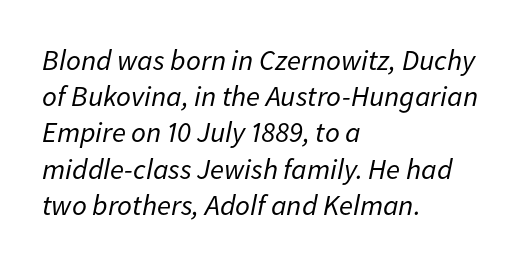
The passage shown is typed in a proportional face where columns would drift. This block has exactly the height ordinary leading produces. The letterforms sit shoulder to shoulder at normal distance. The paragraph shown leans on its left margin. Weight: regular or lighter.
